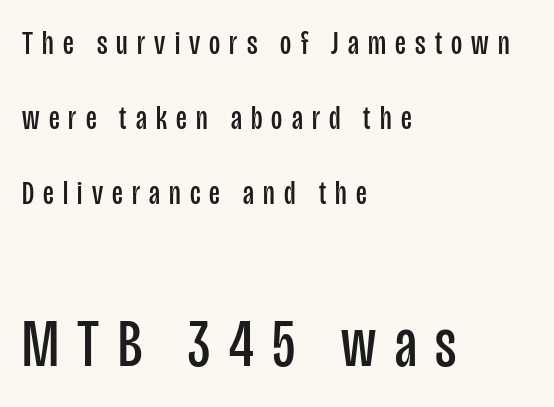
The image shows 68 px regular-weight, condensed sans-serif type, upright; set left-aligned, loose line spacing (2.21x), unusually wide letter spacing (+0.27 em), not underlined; the second (bottom) block is 2.0x larger; low stroke contrast and a large x-height.
